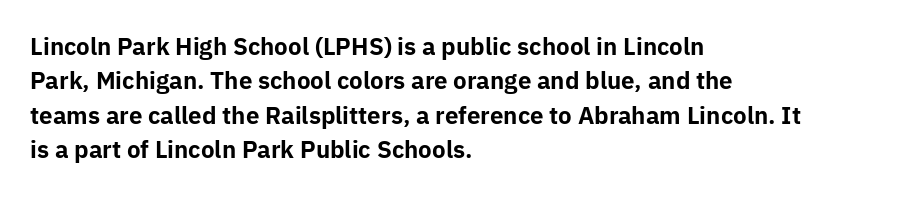
{"italic": "no", "bold": "yes", "underline": "no", "align": "left", "line_spacing": "normal", "line_spacing_ratio": 1.5, "letter_spacing": "normal", "letter_spacing_em": 0.0, "glyph_px": 23}
